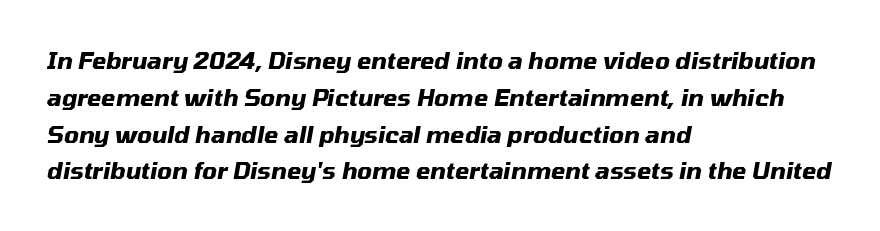
{"italic": "yes", "lean": "right", "slant_degrees": 10, "bold": "yes", "underline": "no", "align": "left", "line_spacing": "normal", "line_spacing_ratio": 1.6, "letter_spacing": "normal", "letter_spacing_em": 0.0, "glyph_px": 23}
